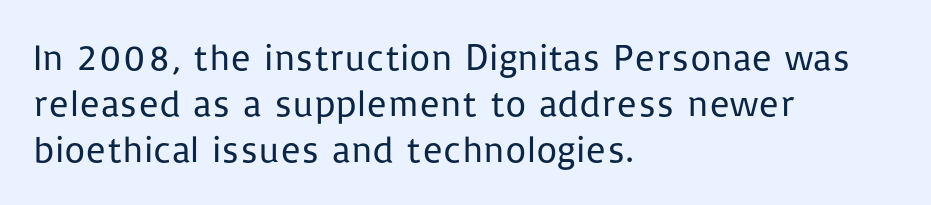
Are there feet on the stems? There aren't — it's a sans. The string is rendered with underlining switched off. Characters remain perfectly vertical along every line. Caption: multi-line text, flush left, ragged right. The letters sit at their default tracking, neither squeezed nor spread.
